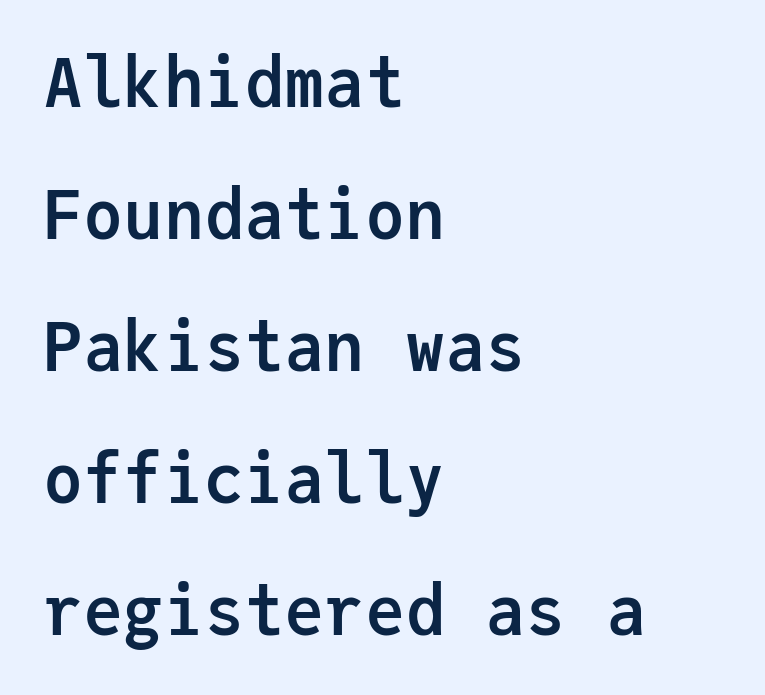
Q: Is the text bold? A: Yes.
Q: Is the text italic (slanted)? A: No, it is upright.
Q: Is the typeface a serif or a sans-serif typeface? A: Sans-serif.
Q: Is the text underlined? A: No.
Q: How is the paragraph aligned? A: Left-aligned.
Q: Is the spacing between letters normal or unusually wide? A: Normal.
Q: Is the spacing between lines tight, normal or loose? A: Loose.
Q: Width (condensed, normal, or wide)? A: Normal.
Q: Stroke contrast? A: Low.
Q: x-height? A: Medium.
Q: Monospaced? A: Yes.
